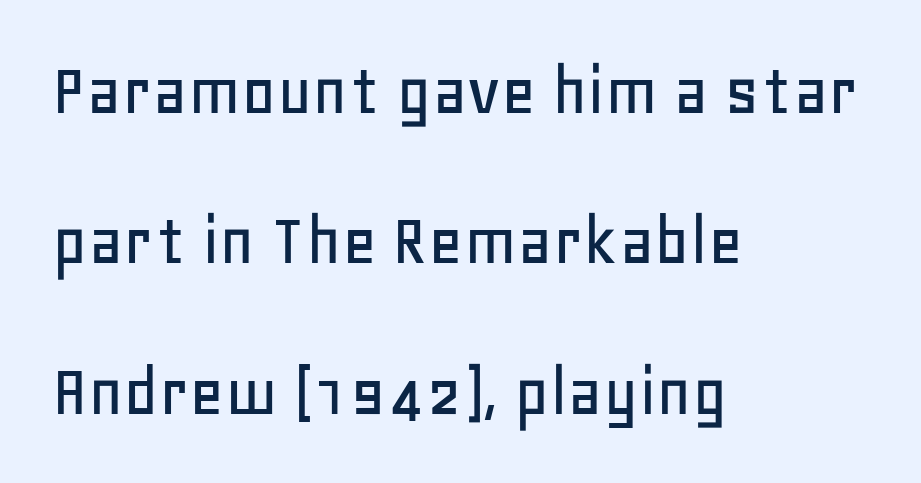
The image shows 76 px sans-serif type, upright; set left-aligned, loose line spacing (1.98x), normal letter spacing, not underlined; low stroke contrast and a large x-height.
